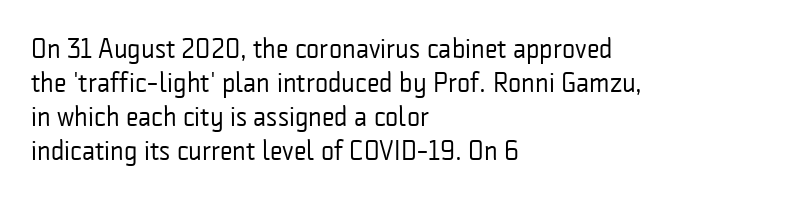
{"serif": "no", "italic": "no", "bold": "no", "weight": "regular", "width": "condensed", "stroke_contrast": "low", "x_height": "medium", "monospaced": "no", "underline": "no", "align": "left", "line_spacing_ratio": 1.21, "letter_spacing": "normal", "letter_spacing_em": 0.0, "glyph_px": 28}
